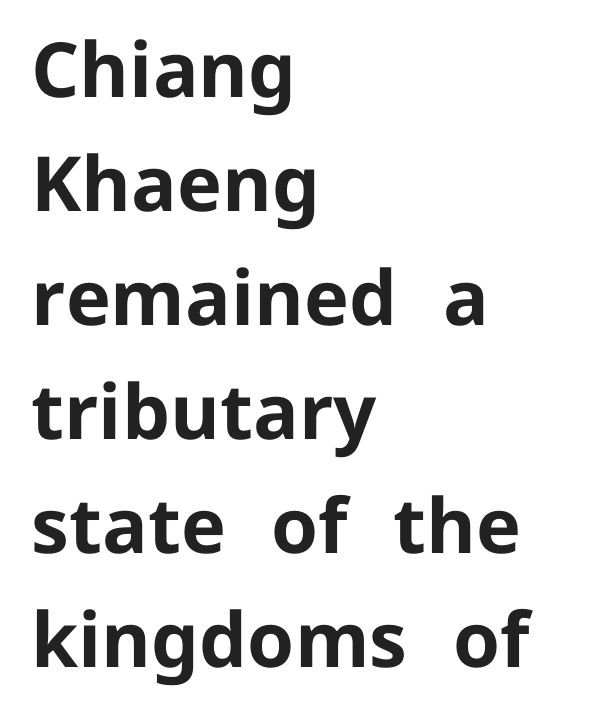
{"serif": "no", "italic": "no", "bold": "yes", "weight": "bold", "width": "normal", "stroke_contrast": "low", "x_height": "medium", "monospaced": "no", "underline": "no", "align": "left", "line_spacing": "normal", "line_spacing_ratio": 1.5, "letter_spacing": "normal", "letter_spacing_em": 0.0, "glyph_px": 76}
